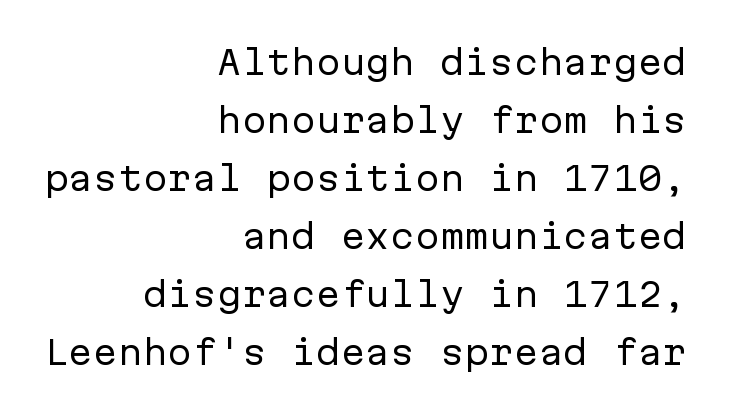
Q: Is the text bold? A: No.
Q: Is the text italic (slanted)? A: No, it is upright.
Q: Is the typeface a serif or a sans-serif typeface? A: Sans-serif.
Q: Is the text underlined? A: No.
Q: How is the paragraph aligned? A: Right-aligned.
Q: Is the spacing between letters normal or unusually wide? A: Normal.
Q: Width (condensed, normal, or wide)? A: Normal.
Q: Stroke contrast? A: Low.
Q: x-height? A: Medium.
Q: Monospaced? A: Yes.
